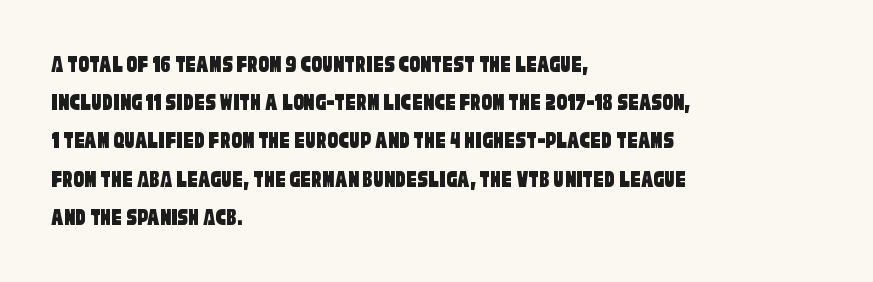
The image shows 26 px text type; set left-aligned, normal line spacing (1.47x), normal letter spacing, not underlined.
